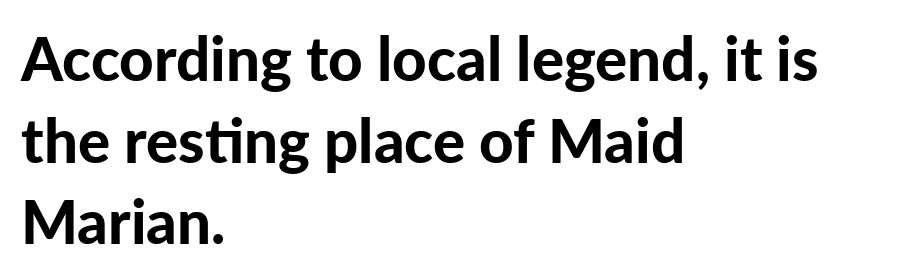
{"serif": "no", "italic": "no", "bold": "yes", "weight": "bold", "width": "normal", "stroke_contrast": "low", "x_height": "medium", "monospaced": "no", "underline": "no", "align": "left", "line_spacing": "normal", "line_spacing_ratio": 1.36, "letter_spacing": "normal", "letter_spacing_em": 0.0, "glyph_px": 60}
